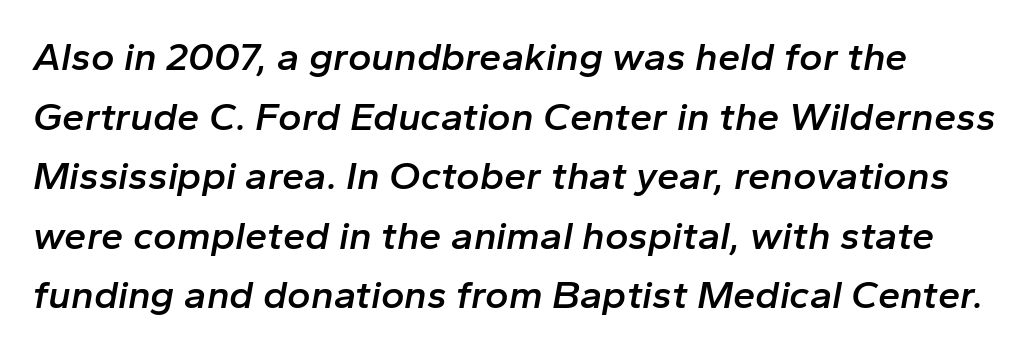
The image shows 40 px semibold type, italic (leaning right); set normal line spacing (1.49x), normal letter spacing, not underlined; low stroke contrast and a medium x-height.
